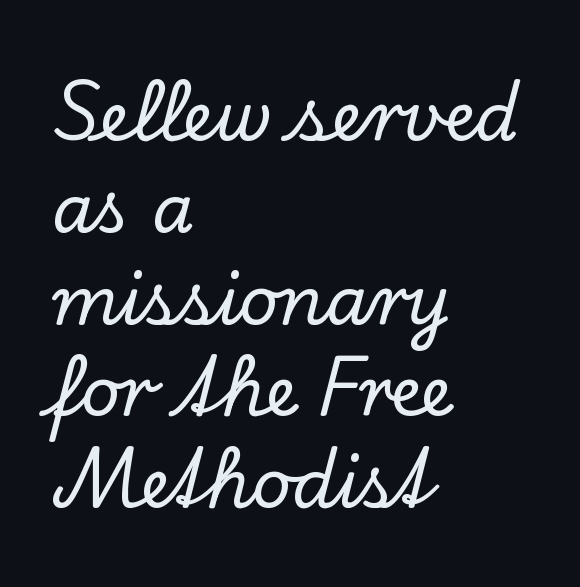
Q: Is the text italic (slanted)? A: Yes.
Q: Is the typeface a serif or a sans-serif typeface? A: Serif.
Q: Is the text underlined? A: No.
Q: How is the paragraph aligned? A: Left-aligned.
Q: Is the spacing between letters normal or unusually wide? A: Normal.
Q: Is the spacing between lines tight, normal or loose? A: Normal.
Q: Width (condensed, normal, or wide)? A: Normal.
Q: Stroke contrast? A: Low.
Q: x-height? A: Small.
Q: Monospaced? A: No.
